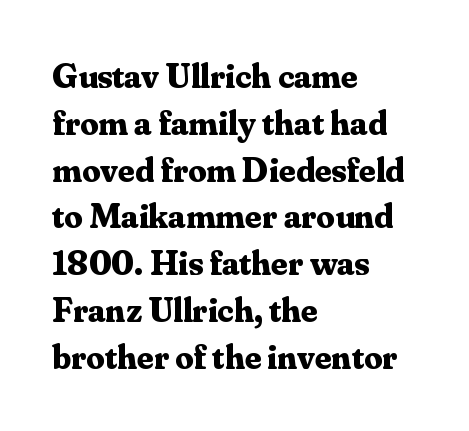
The image shows 36 px bold serif type, upright; set left-aligned, normal line spacing (1.3x), normal letter spacing, not underlined; medium stroke contrast and a small x-height.
